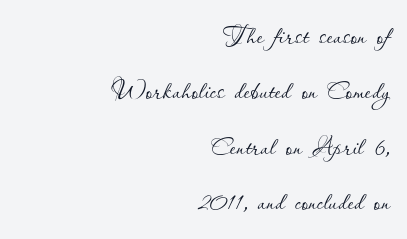
The image shows 34 px thin type; set right-aligned, normal line spacing (1.63x), normal letter spacing, not underlined; low stroke contrast and a small x-height.
